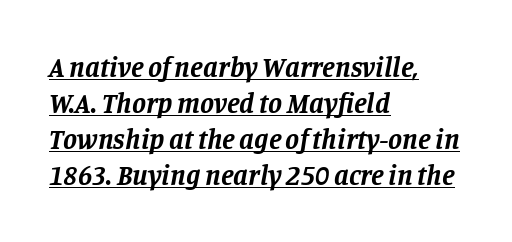
{"serif": "yes", "italic": "yes", "lean": "right", "slant_degrees": 11, "bold": "yes", "weight": "bold", "width": "normal", "stroke_contrast": "low", "x_height": "large", "monospaced": "no", "underline": "yes", "align": "left", "line_spacing": "normal", "line_spacing_ratio": 1.29, "letter_spacing": "normal", "letter_spacing_em": 0.0, "glyph_px": 28}
